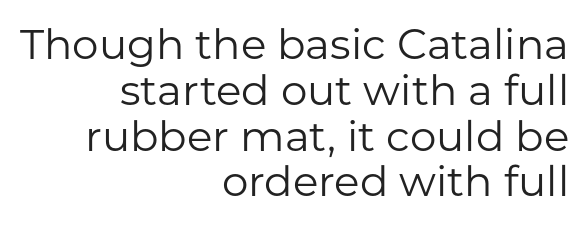
{"serif": "no", "italic": "no", "bold": "no", "weight": "regular", "width": "normal", "stroke_contrast": "low", "x_height": "medium", "monospaced": "no", "underline": "no", "align": "right", "line_spacing": "tight", "line_spacing_ratio": 1.09, "letter_spacing": "normal", "letter_spacing_em": 0.0, "glyph_px": 42}
